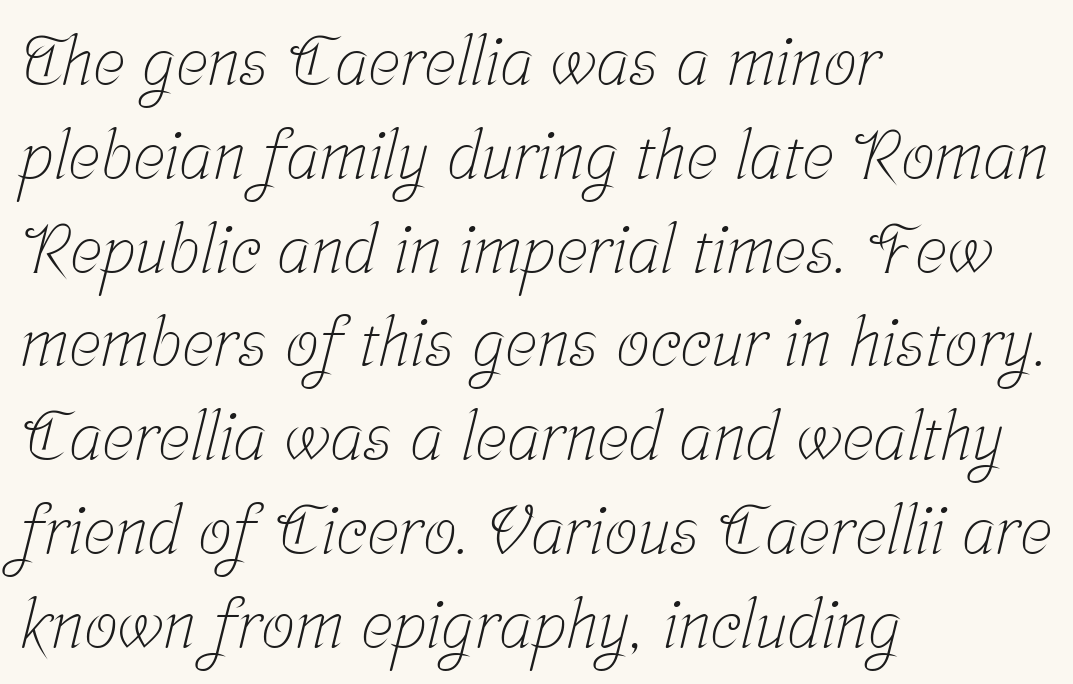
These lines are set flush left with a ragged right edge. Type style note: has serifs. The face used here is proportionally spaced, like ordinary book or web type. The horizontal fit of the characters is conventional and even.
